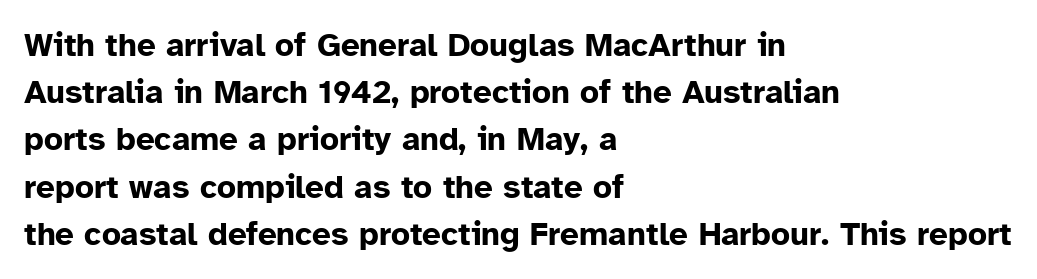
{"serif": "no", "italic": "no", "bold": "yes", "weight": "bold", "width": "normal", "stroke_contrast": "low", "x_height": "medium", "monospaced": "no", "underline": "no", "align": "left", "line_spacing": "normal", "line_spacing_ratio": 1.43, "letter_spacing": "normal", "letter_spacing_em": 0.0, "glyph_px": 33}
